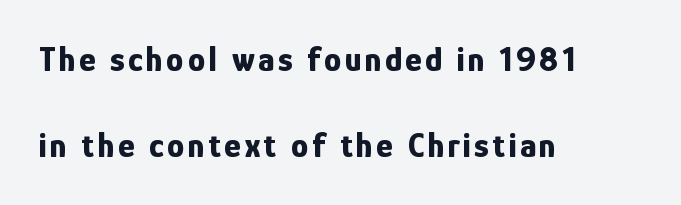
{"serif": "no", "italic": "no", "bold": "yes", "weight": "bold", "width": "condensed", "stroke_contrast": "low", "x_height": "medium", "monospaced": "no", "underline": "no", "align": "left", "line_spacing": "loose", "line_spacing_ratio": 2.46, "glyph_px": 35}
